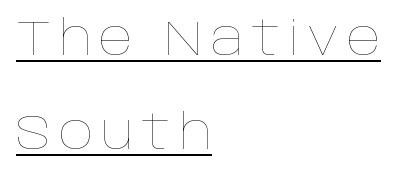
The image shows 48 px thin type, upright; set left-aligned, loose line spacing (1.96x), underlined; low stroke contrast and a large x-height.
